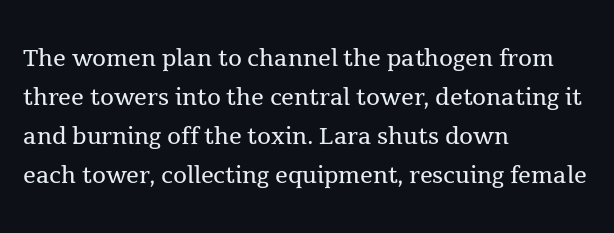
{"serif": "yes", "italic": "no", "bold": "no", "weight": "regular", "width": "normal", "x_height": "medium", "monospaced": "no", "underline": "no", "align": "left", "line_spacing_ratio": 1.22, "letter_spacing": "normal", "letter_spacing_em": 0.0, "glyph_px": 32}
